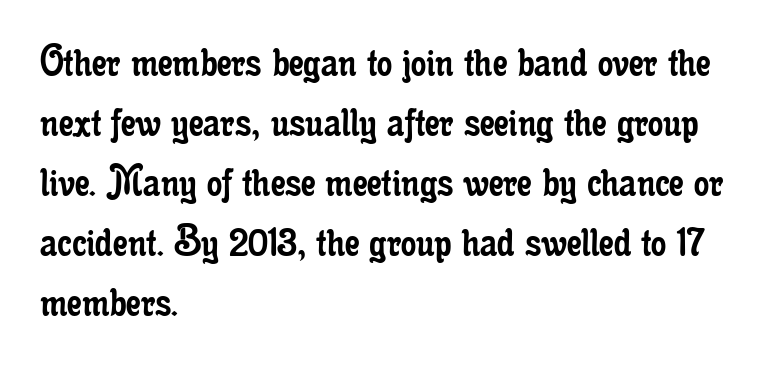
Q: Is the text bold? A: No.
Q: Is the text italic (slanted)? A: No, it is upright.
Q: Is the typeface a serif or a sans-serif typeface? A: Serif.
Q: Is the text underlined? A: No.
Q: How is the paragraph aligned? A: Left-aligned.
Q: Is the spacing between letters normal or unusually wide? A: Normal.
Q: Is the spacing between lines tight, normal or loose? A: Normal.
Q: Width (condensed, normal, or wide)? A: Condensed.
Q: Stroke contrast? A: Low.
Q: x-height? A: Small.
Q: Monospaced? A: No.
